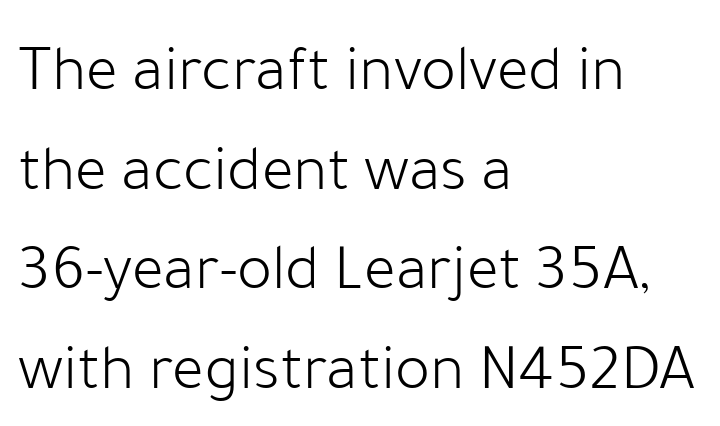
The image shows 66 px light sans-serif type, upright; set left-aligned, normal line spacing (1.51x), normal letter spacing, not underlined; low stroke contrast and a medium x-height.
